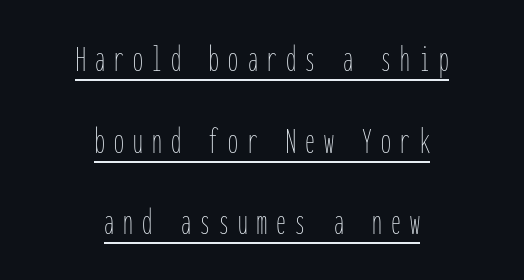
Q: Is the text bold? A: No.
Q: Is the text italic (slanted)? A: No, it is upright.
Q: Is the text underlined? A: Yes.
Q: How is the paragraph aligned? A: Centered.
Q: Is the spacing between letters normal or unusually wide? A: Unusually wide.
Q: Is the spacing between lines tight, normal or loose? A: Loose.
Q: Width (condensed, normal, or wide)? A: Condensed.
Q: Stroke contrast? A: Low.
Q: x-height? A: Medium.
Q: Monospaced? A: Yes.
